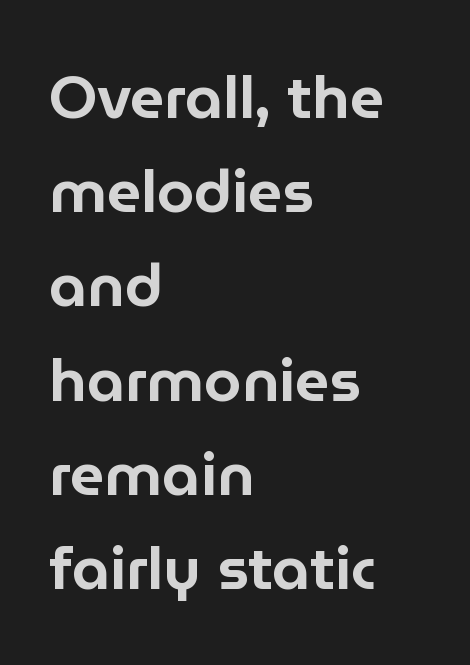
Each letter keeps its own natural width here, so spacing adapts to shape. Each row of text sits above clean, open space. The axis of the letterforms is exactly vertical. Tracking value appears to be zero — textbook default spacing.
